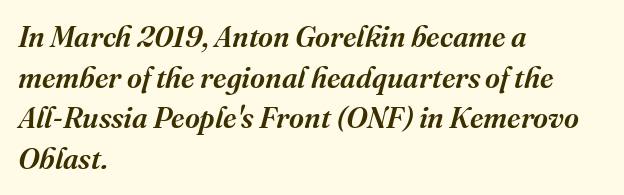
{"serif": "yes", "italic": "yes", "lean": "right", "slant_degrees": 16, "width": "normal", "stroke_contrast": "medium", "x_height": "medium", "monospaced": "no", "underline": "no", "align": "left", "line_spacing": "normal", "line_spacing_ratio": 1.4, "letter_spacing": "normal", "letter_spacing_em": 0.0, "glyph_px": 29}
